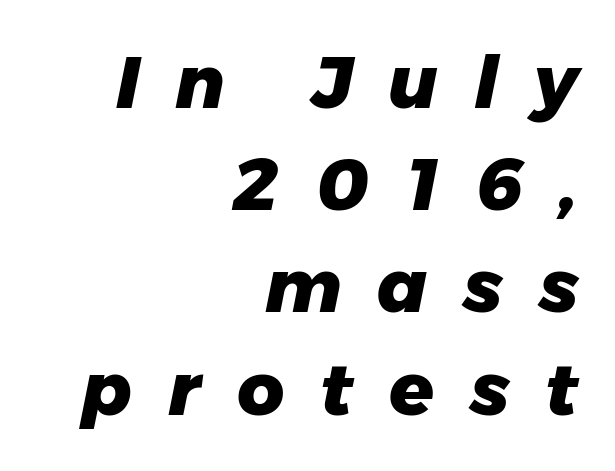
{"italic": "yes", "lean": "right", "slant_degrees": 11, "bold": "yes", "weight": "heavy", "width": "normal", "stroke_contrast": "low", "x_height": "medium", "monospaced": "no", "underline": "no", "align": "right", "line_spacing": "normal", "line_spacing_ratio": 1.4, "letter_spacing": "wide", "letter_spacing_em": 0.49, "glyph_px": 73}
